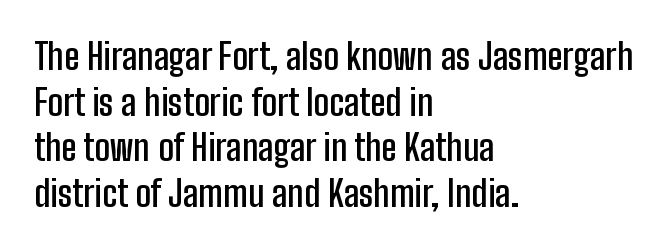
{"serif": "no", "italic": "no", "bold": "semi", "weight": "semibold", "width": "condensed", "stroke_contrast": "low", "x_height": "medium", "monospaced": "no", "underline": "no", "align": "left", "line_spacing": "normal", "line_spacing_ratio": 1.27, "letter_spacing": "normal", "letter_spacing_em": 0.0, "glyph_px": 36}
